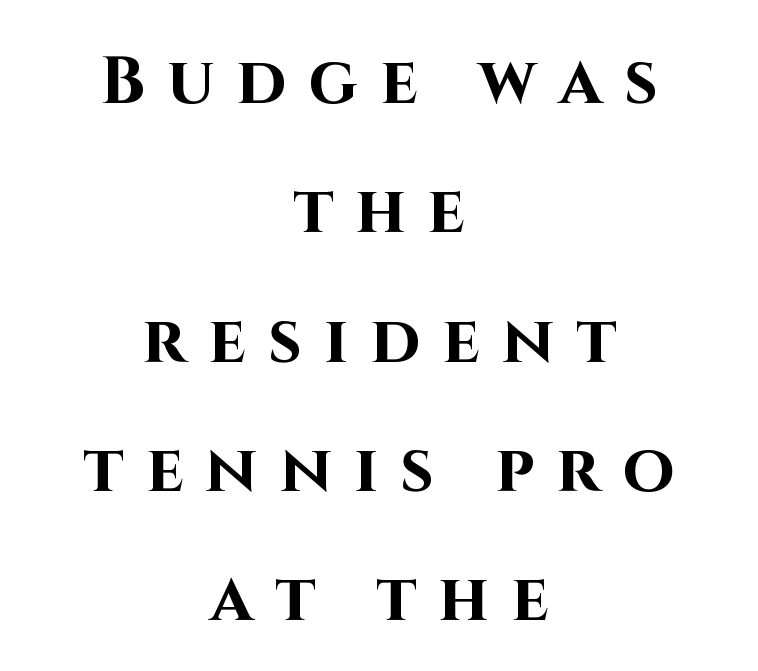
Notice how the passage keeps no hard edge, just a central spine. A great deal of white space separates one row of letters from the next. The face used here is a sans, in the tradition of grotesques and geometrics. A full-strength bold gives these letters their thick strokes. The type is letterspaced generously, with wide tracking.
